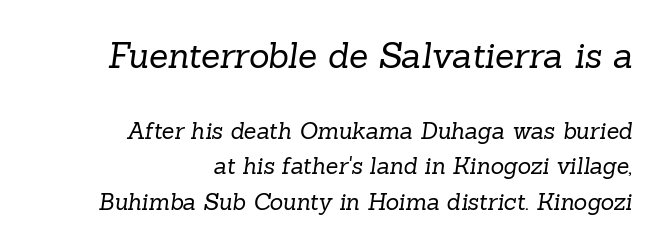
Caption: multi-line text, flush right, ragged left. The specimen omits any rule beneath the text block's lines. The strokes are not fattened; the text isn't bold. Reading top to bottom, the characters get smaller at the block break. Inter-character spacing is left at the font's built-in metrics.
